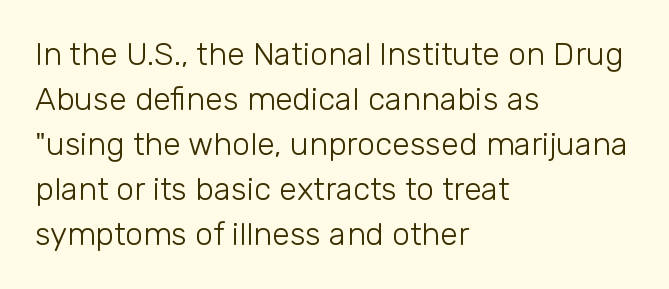
The image shows 32 px light sans-serif type, upright; set left-aligned, normal line spacing (1.41x), normal letter spacing, not underlined; low stroke contrast and a medium x-height.
